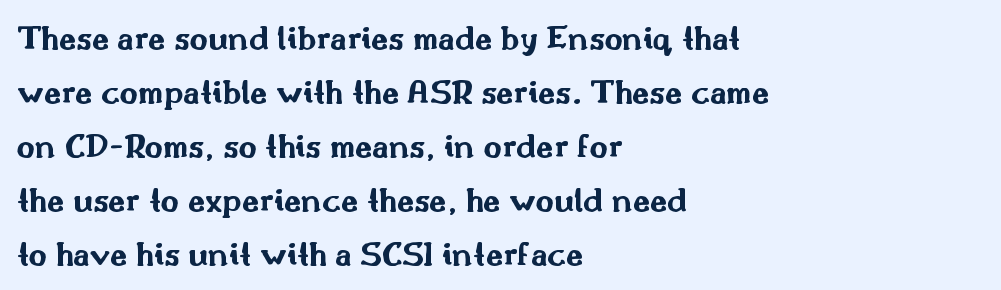
Q: Is the text bold? A: Yes.
Q: Is the text italic (slanted)? A: No, it is upright.
Q: Is the typeface a serif or a sans-serif typeface? A: Sans-serif.
Q: Is the text underlined? A: No.
Q: How is the paragraph aligned? A: Left-aligned.
Q: Is the spacing between letters normal or unusually wide? A: Normal.
Q: Is the spacing between lines tight, normal or loose? A: Normal.
Q: Width (condensed, normal, or wide)? A: Wide.
Q: Stroke contrast? A: Medium.
Q: x-height? A: Small.
Q: Monospaced? A: No.
